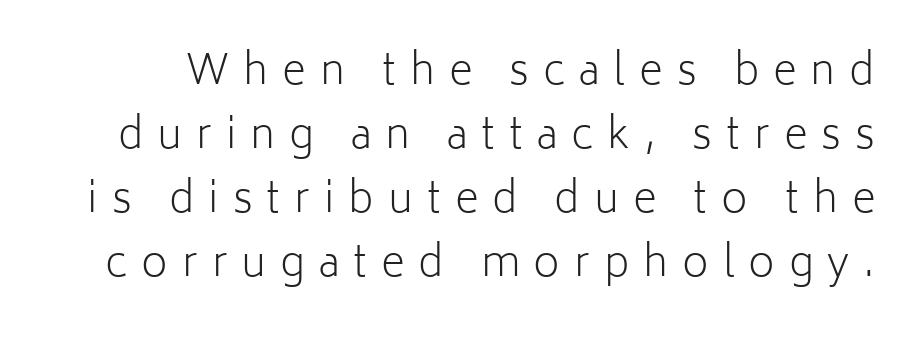
Q: Is the text bold? A: No.
Q: Is the text italic (slanted)? A: No, it is upright.
Q: Is the typeface a serif or a sans-serif typeface? A: Sans-serif.
Q: Is the text underlined? A: No.
Q: Is the spacing between letters normal or unusually wide? A: Unusually wide.
Q: Is the spacing between lines tight, normal or loose? A: Normal.
Q: Width (condensed, normal, or wide)? A: Normal.
Q: Stroke contrast? A: Low.
Q: x-height? A: Medium.
Q: Monospaced? A: No.
